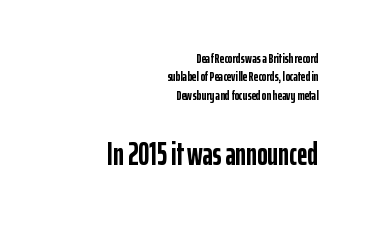
Here the glyphs are tracked normally, forming tight word shapes. Does the lettering tilt? It doesn't — this is upright. Block two is the big one; block one sits smaller above it. Font category for this specimen: sans-serif. Each new line begins a customary step beneath the previous one.
